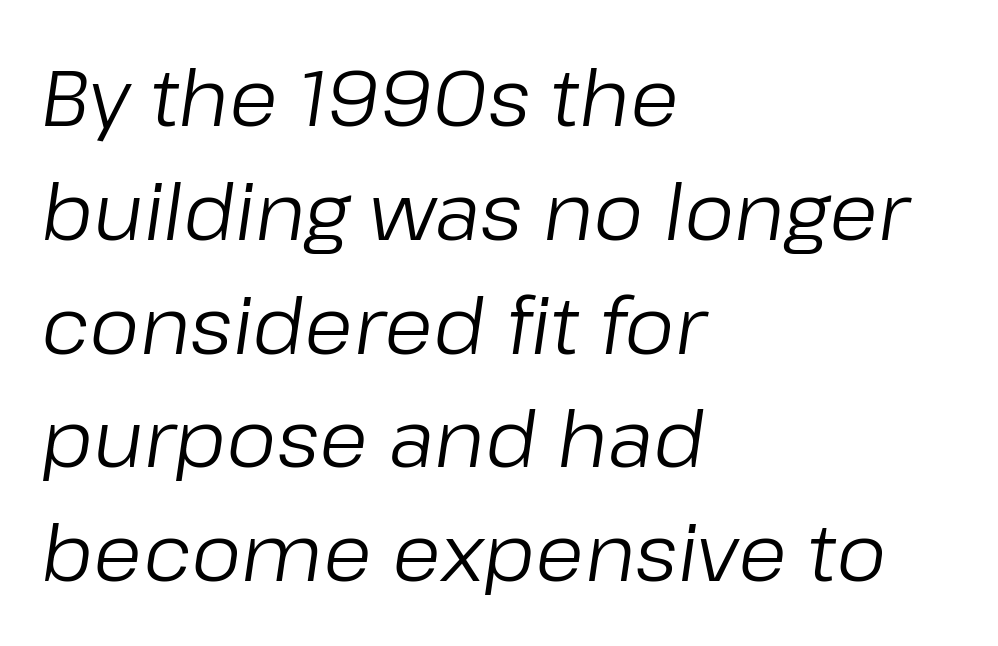
No heavy texture on the line: the type isn't bold. If you drew a line through each stem, it would be angled. Note the varied advance widths — an 'i' is clearly narrower than an 'm'. If you drew a ruler down the left edge, every line would touch it. Type without underlining. Each word holds together tightly as a unit, with standard inter-letter gaps.
